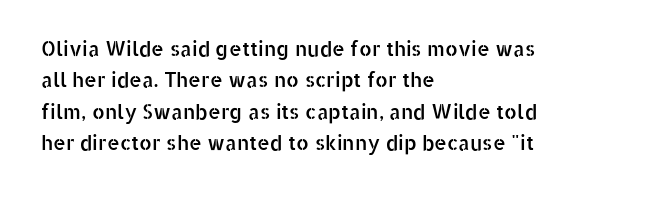
Q: Is the text italic (slanted)? A: No, it is upright.
Q: Is the text underlined? A: No.
Q: How is the paragraph aligned? A: Left-aligned.
Q: Is the spacing between letters normal or unusually wide? A: Normal.
Q: Is the spacing between lines tight, normal or loose? A: Normal.
